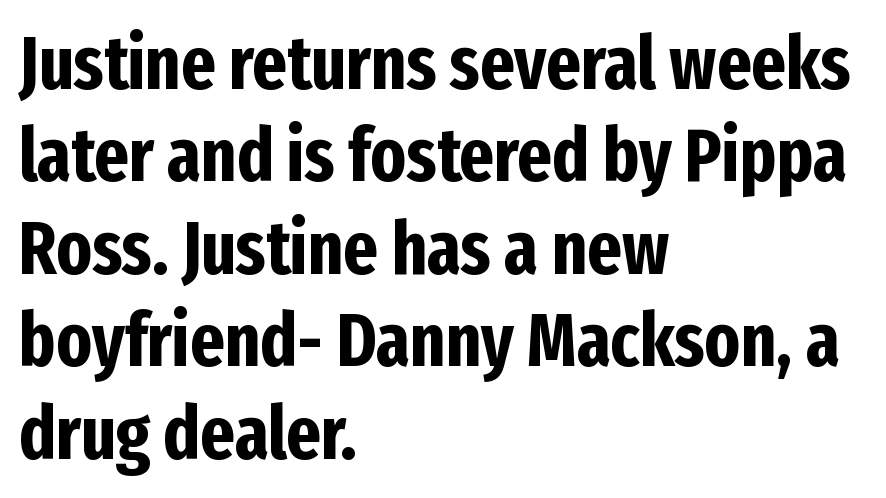
The image shows 74 px bold, condensed sans-serif type, upright; set left-aligned, normal line spacing (1.25x), normal letter spacing, not underlined; low stroke contrast and a medium x-height.
